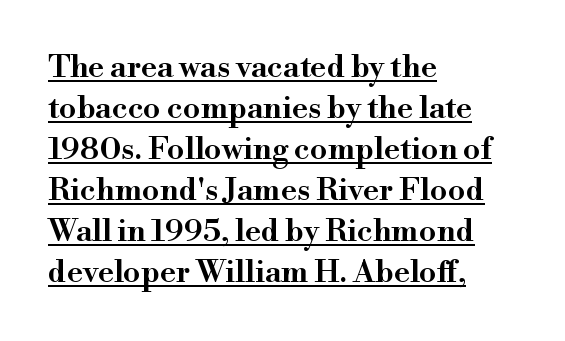
The image shows 31 px semibold serif type, upright; set left-aligned, normal line spacing (1.32x), normal letter spacing, underlined; high stroke contrast and a small x-height.
